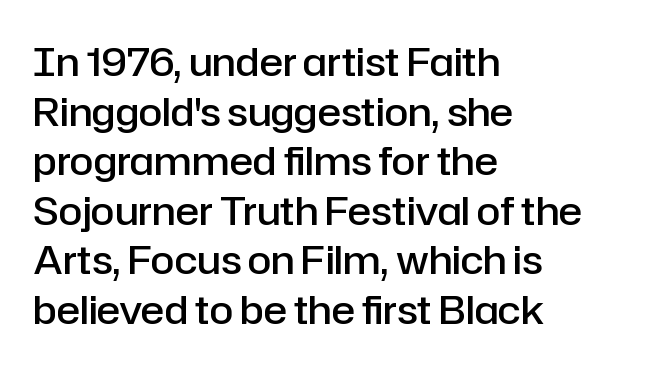
{"serif": "no", "italic": "no", "bold": "semi", "weight": "semibold", "width": "normal", "stroke_contrast": "low", "x_height": "medium", "monospaced": "no", "underline": "no", "align": "left", "line_spacing": "normal", "line_spacing_ratio": 1.27, "letter_spacing": "normal", "letter_spacing_em": 0.0, "glyph_px": 39}
